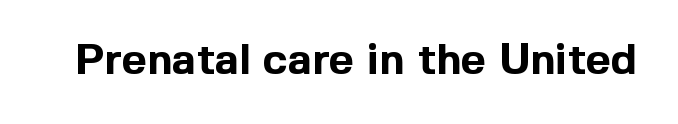
Each letter's strokes conclude bluntly, with no projecting serifs. Characters follow at the spacing the type designer built in. Has an underline been added? It has not. The typography opts for an upright posture over an oblique one. Typesetter's note: full bold, strokes at maximum text heaviness.
